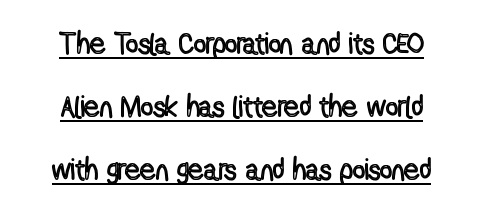
The image shows 30 px condensed type, upright; set loose line spacing (2.1x), normal letter spacing, underlined; a medium x-height.
